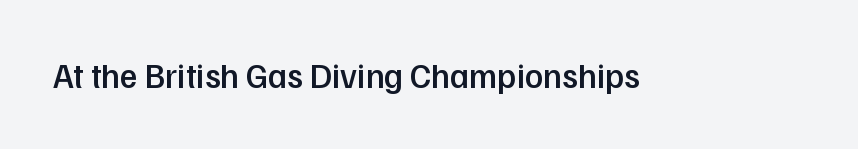
Q: Is the text bold? A: Semi-bold.
Q: Is the text italic (slanted)? A: No, it is upright.
Q: Is the typeface a serif or a sans-serif typeface? A: Sans-serif.
Q: Is the text underlined? A: No.
Q: Is the spacing between letters normal or unusually wide? A: Normal.
Q: Width (condensed, normal, or wide)? A: Normal.
Q: Stroke contrast? A: Low.
Q: x-height? A: Medium.
Q: Monospaced? A: No.
